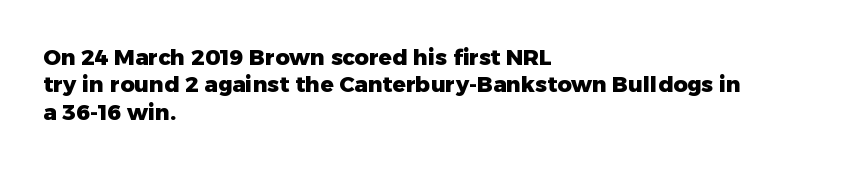
{"italic": "no", "bold": "yes", "underline": "no", "align": "left", "line_spacing": "normal", "line_spacing_ratio": 1.25, "letter_spacing": "normal", "letter_spacing_em": 0.0, "glyph_px": 22}
